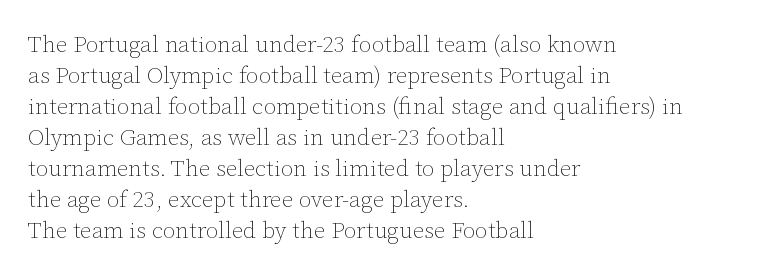
Posture: upright roman. The ragged edge is on the right, which tells us the setting is flush left. Reading down the column, the eye jumps a familiar distance to each next line. The specimen omits any rule beneath the text block's lines. The face looks like a standard text weight, possibly lighter.
